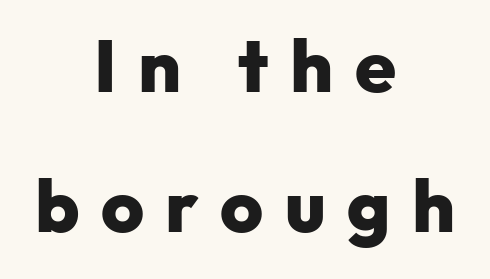
{"serif": "no", "italic": "no", "bold": "yes", "weight": "heavy", "width": "normal", "stroke_contrast": "low", "x_height": "medium", "monospaced": "no", "underline": "no", "align": "center", "line_spacing_ratio": 1.89, "letter_spacing": "wide", "letter_spacing_em": 0.29, "glyph_px": 74}
